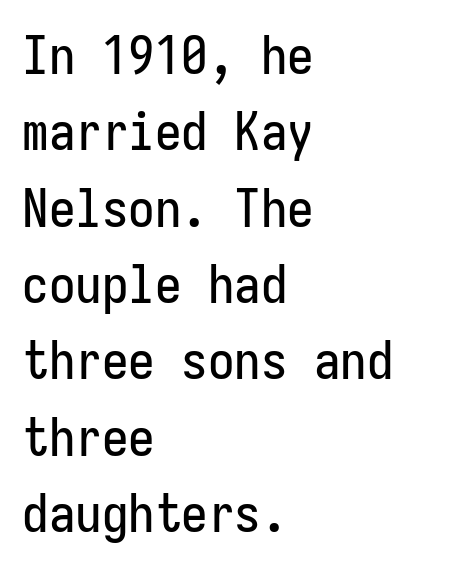
The image shows 53 px condensed sans-serif type, upright; set left-aligned, normal line spacing (1.44x), normal letter spacing, not underlined; low stroke contrast and a medium x-height.
